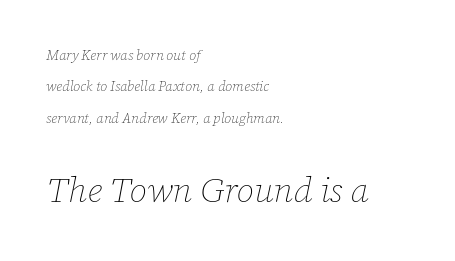
Characters are canted at an angle relative to the baseline's perpendicular. These lines are rendered in a variable-pitch font. The line-height multiplier appears high, well above default. Quick note: underline off. The rendering enlarges the type as you move from the upper chunk to the lower.
